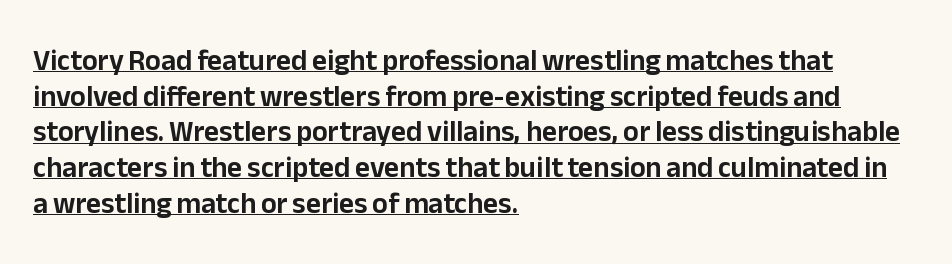
Q: Is the text italic (slanted)? A: No, it is upright.
Q: Is the typeface a serif or a sans-serif typeface? A: Sans-serif.
Q: Is the text underlined? A: Yes.
Q: How is the paragraph aligned? A: Left-aligned.
Q: Is the spacing between letters normal or unusually wide? A: Normal.
Q: Width (condensed, normal, or wide)? A: Normal.
Q: Stroke contrast? A: Low.
Q: x-height? A: Medium.
Q: Monospaced? A: No.
